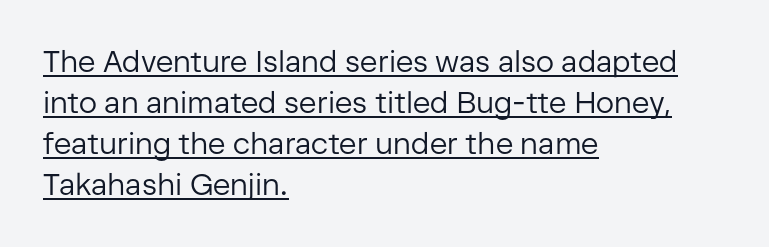
Q: Is the text bold? A: No.
Q: Is the text italic (slanted)? A: No, it is upright.
Q: Is the typeface a serif or a sans-serif typeface? A: Sans-serif.
Q: Is the text underlined? A: Yes.
Q: How is the paragraph aligned? A: Left-aligned.
Q: Is the spacing between letters normal or unusually wide? A: Normal.
Q: Is the spacing between lines tight, normal or loose? A: Normal.
Q: Width (condensed, normal, or wide)? A: Normal.
Q: Stroke contrast? A: Low.
Q: x-height? A: Medium.
Q: Monospaced? A: No.
